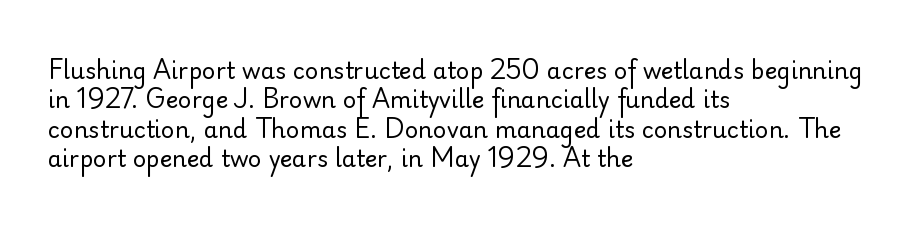
It's the straight-up-and-down kind of type. The face used here is rendered with its standard letterfit. The setting favours the left margin, as ordinary paragraphs usually do. This is not heavy type; no bold has been used. Interline gaps are of average width in this sample.
